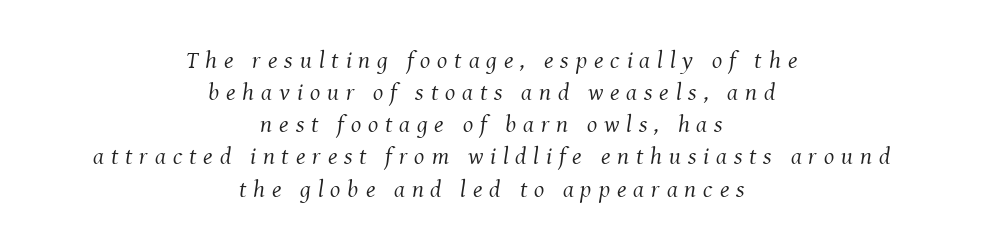
{"italic": "yes", "lean": "right", "slant_degrees": 8, "bold": "no", "underline": "no", "align": "center", "line_spacing": "normal", "line_spacing_ratio": 1.34, "letter_spacing": "wide", "letter_spacing_em": 0.29, "glyph_px": 24}
